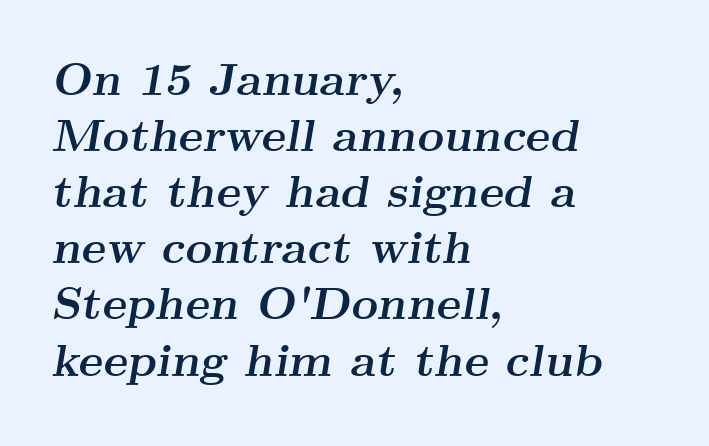
The image shows 46 px semibold, wide serif type, italic (leaning right); set left-aligned, line spacing 1.22x, normal letter spacing, not underlined; medium stroke contrast and a small x-height.
